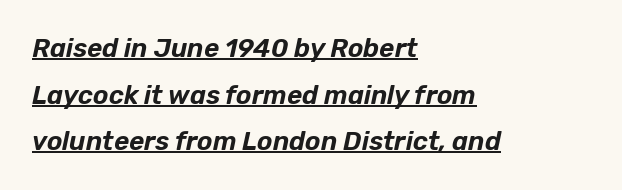
The letterforms sit shoulder to shoulder at normal distance. Compared with undecorated copy, this sample adds a rule below the words. The passage shown leans; its letterforms are oblique. The lines in this sample share a left origin and differ only in where they stop.
